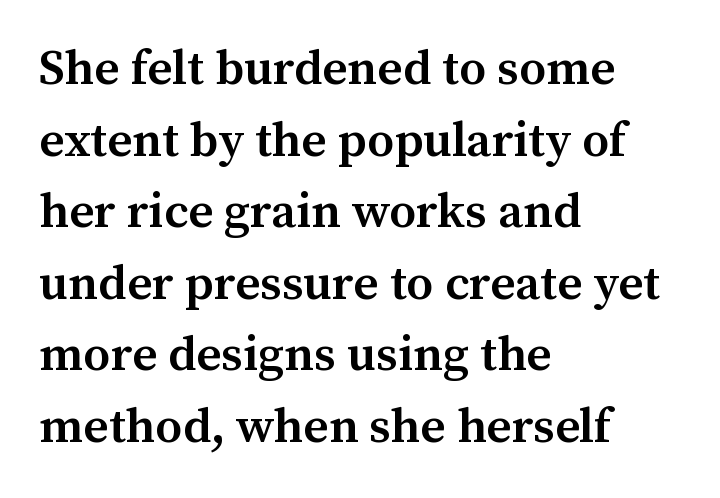
{"serif": "yes", "italic": "no", "bold": "semi", "weight": "semibold", "width": "normal", "stroke_contrast": "medium", "x_height": "medium", "monospaced": "no", "underline": "no", "align": "left", "line_spacing": "normal", "line_spacing_ratio": 1.46, "letter_spacing": "normal", "letter_spacing_em": 0.0, "glyph_px": 49}
